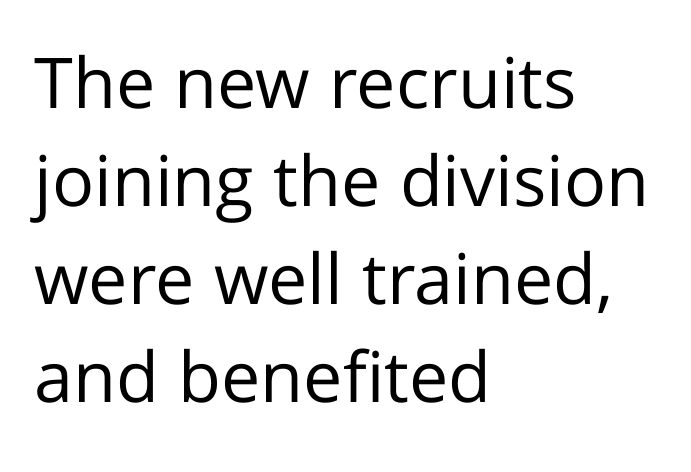
No italicization has been applied; the sample stays upright. The letters advance in unequal steps, a hallmark of proportional type. No chunkiness to these letters — they're not bold. The foot of each line stays bare and open. The gaps between neighbouring characters are ordinary and unremarkable.
